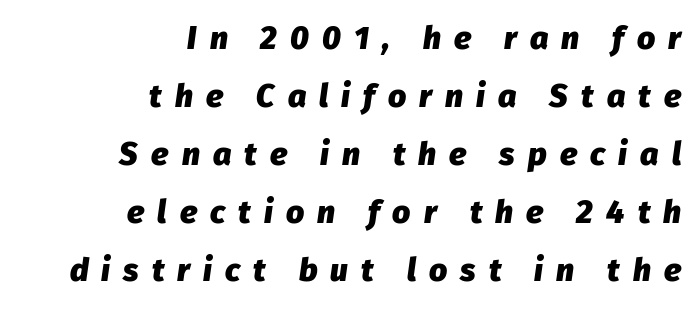
{"italic": "yes", "lean": "right", "slant_degrees": 8, "bold": "yes", "weight": "heavy", "width": "normal", "stroke_contrast": "low", "x_height": "medium", "monospaced": "no", "underline": "no", "align": "right", "line_spacing_ratio": 1.81, "letter_spacing": "wide", "letter_spacing_em": 0.41, "glyph_px": 32}
